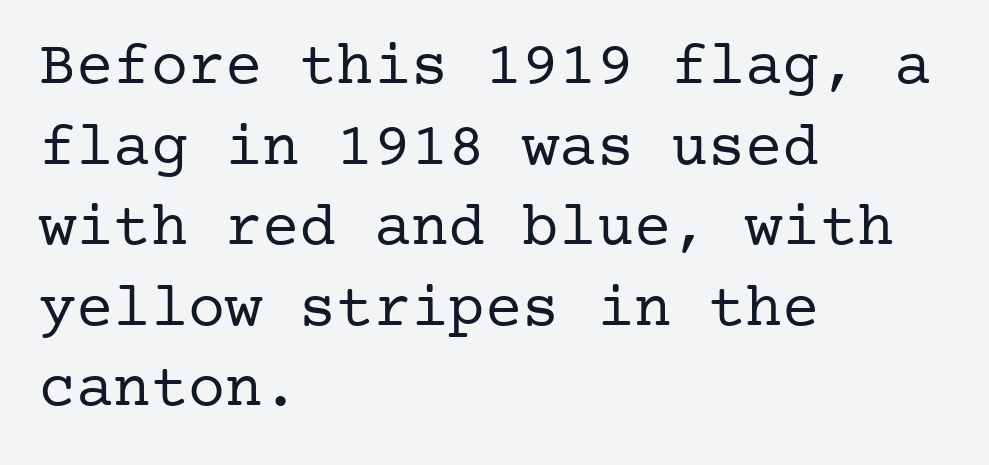
{"serif": "yes", "italic": "no", "bold": "no", "weight": "regular", "width": "normal", "stroke_contrast": "low", "x_height": "medium", "underline": "no", "align": "left", "line_spacing": "normal", "line_spacing_ratio": 1.3, "letter_spacing": "normal", "letter_spacing_em": 0.0, "glyph_px": 62}
